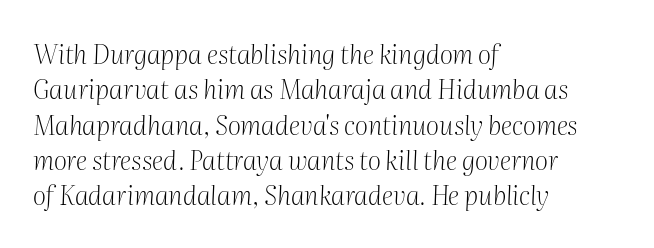
The image shows 26 px text type, italic (leaning right); set left-aligned, normal line spacing (1.36x), normal letter spacing, not underlined.
